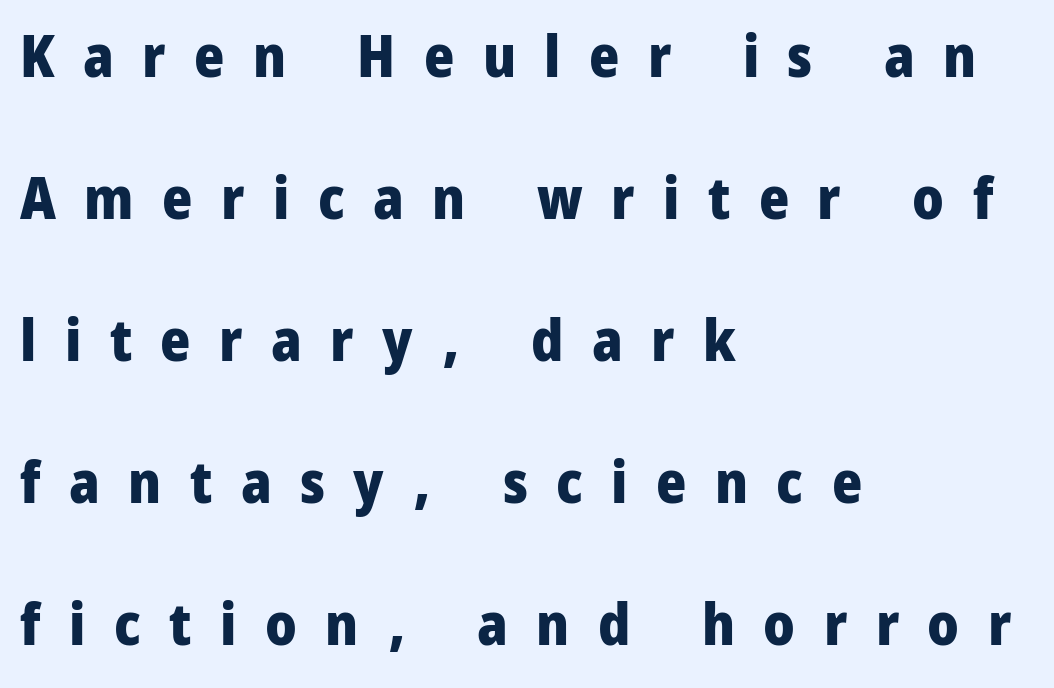
Q: Is the text bold? A: Yes.
Q: Is the text italic (slanted)? A: No, it is upright.
Q: Is the typeface a serif or a sans-serif typeface? A: Sans-serif.
Q: Is the text underlined? A: No.
Q: How is the paragraph aligned? A: Left-aligned.
Q: Is the spacing between letters normal or unusually wide? A: Unusually wide.
Q: Is the spacing between lines tight, normal or loose? A: Loose.
Q: Width (condensed, normal, or wide)? A: Condensed.
Q: Stroke contrast? A: Low.
Q: x-height? A: Large.
Q: Monospaced? A: No.
